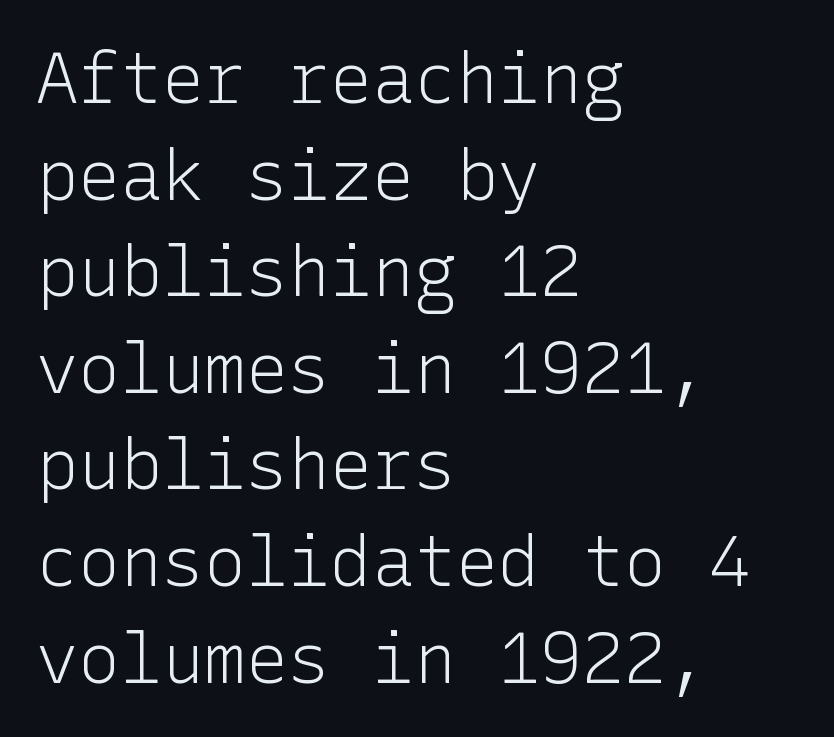
Q: Is the text bold? A: No.
Q: Is the text italic (slanted)? A: No, it is upright.
Q: Is the typeface a serif or a sans-serif typeface? A: Sans-serif.
Q: Is the text underlined? A: No.
Q: How is the paragraph aligned? A: Left-aligned.
Q: Is the spacing between letters normal or unusually wide? A: Normal.
Q: Is the spacing between lines tight, normal or loose? A: Normal.
Q: Width (condensed, normal, or wide)? A: Normal.
Q: Stroke contrast? A: Low.
Q: x-height? A: Medium.
